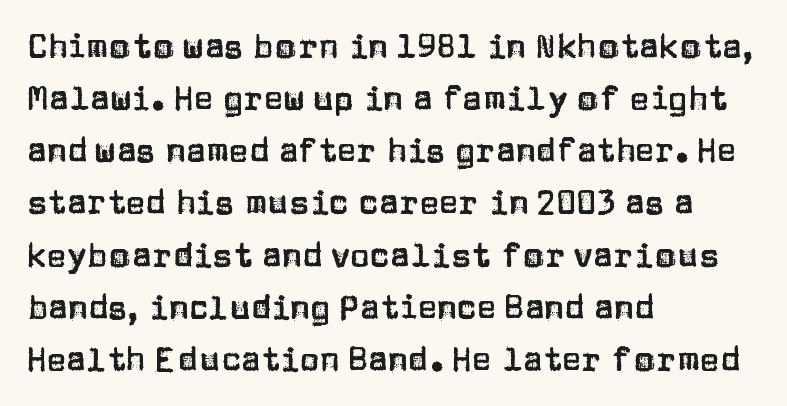
Nothing sits at the stroke ends, so this counts as sans-serif. These lines are set flush left with a ragged right edge. The specimen reads as upright at a glance. The rendering uses natural spacing where letterforms have individual widths. One glance says typical: line gaps are just what's usual.
